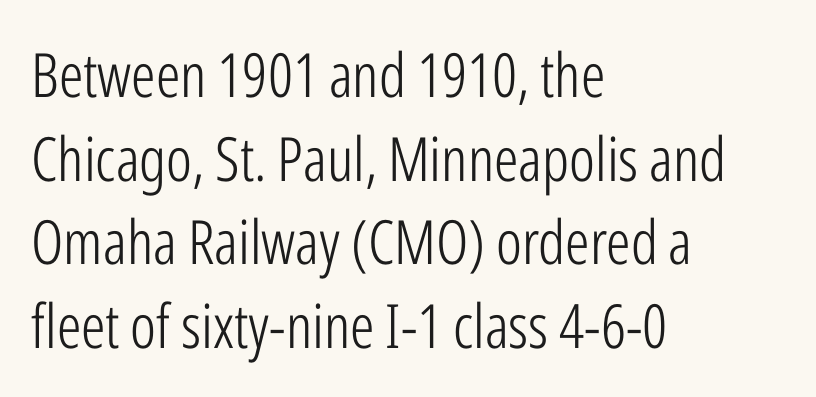
{"serif": "no", "italic": "no", "bold": "no", "weight": "light", "width": "condensed", "stroke_contrast": "low", "x_height": "medium", "monospaced": "no", "underline": "no", "align": "left", "line_spacing": "normal", "line_spacing_ratio": 1.37, "letter_spacing": "normal", "letter_spacing_em": 0.0, "glyph_px": 61}
